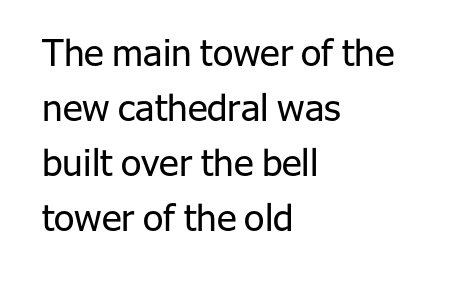
Q: Is the text bold? A: No.
Q: Is the text italic (slanted)? A: No, it is upright.
Q: Is the typeface a serif or a sans-serif typeface? A: Sans-serif.
Q: Is the text underlined? A: No.
Q: How is the paragraph aligned? A: Left-aligned.
Q: Is the spacing between letters normal or unusually wide? A: Normal.
Q: Is the spacing between lines tight, normal or loose? A: Normal.
Q: Width (condensed, normal, or wide)? A: Normal.
Q: Stroke contrast? A: Low.
Q: x-height? A: Medium.
Q: Monospaced? A: No.
